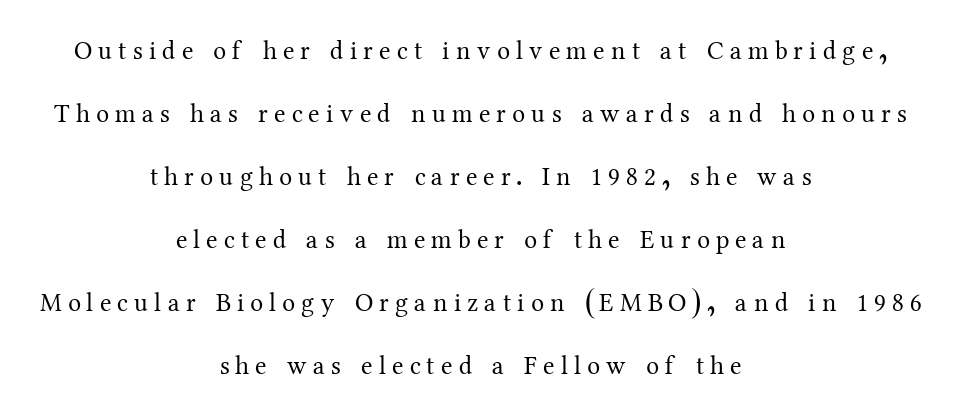
Q: Is the text bold? A: No.
Q: Is the text italic (slanted)? A: No, it is upright.
Q: Is the text underlined? A: No.
Q: How is the paragraph aligned? A: Centered.
Q: Is the spacing between letters normal or unusually wide? A: Unusually wide.
Q: Is the spacing between lines tight, normal or loose? A: Loose.
